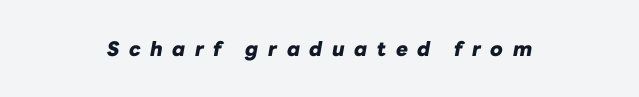
Would a proofreader flag this as italicized? Yes. The letters are bold, with thick, heavy strokes. The whitespace from short lines is split evenly between both sides. Underline: absent. Glyph-to-glyph distance is far greater than everyday printed text.
